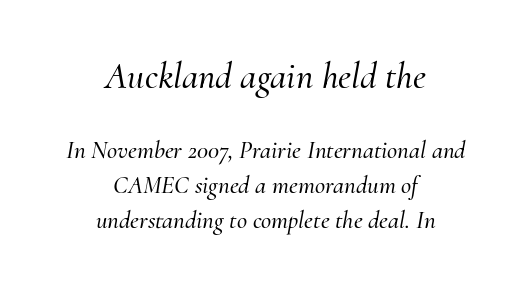
Q: Is the text italic (slanted)? A: Yes, it leans right by about 10 degrees.
Q: Is the typeface a serif or a sans-serif typeface? A: Serif.
Q: Is the text underlined? A: No.
Q: How is the paragraph aligned? A: Centered.
Q: Is the spacing between letters normal or unusually wide? A: Normal.
Q: Is the spacing between lines tight, normal or loose? A: Normal.
Q: Which block of text is set in a larger size, the first (top) or the second (bottom)? A: The first (top) one.
Q: Width (condensed, normal, or wide)? A: Normal.
Q: Stroke contrast? A: Medium.
Q: x-height? A: Small.
Q: Monospaced? A: No.
